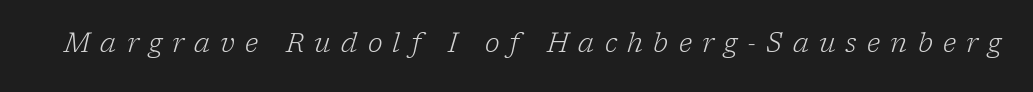
Q: Is the text bold? A: No.
Q: Is the text italic (slanted)? A: Yes, it leans right by about 17 degrees.
Q: Is the text underlined? A: No.
Q: Is the spacing between letters normal or unusually wide? A: Unusually wide.
